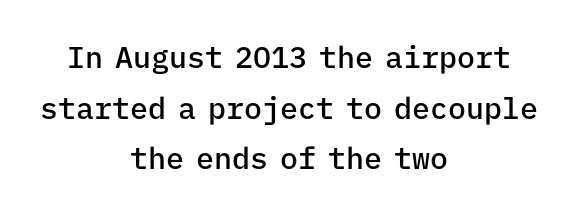
{"serif": "no", "italic": "no", "bold": "semi", "weight": "semibold", "width": "normal", "stroke_contrast": "low", "x_height": "medium", "monospaced": "yes", "underline": "no", "align": "center", "line_spacing": "normal", "line_spacing_ratio": 1.69, "letter_spacing": "normal", "letter_spacing_em": 0.0, "glyph_px": 30}
